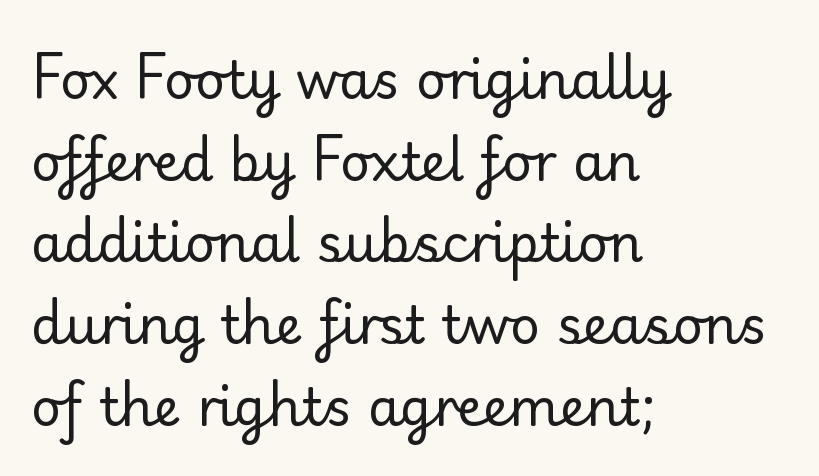
In terms of letterspacing, this is plain default setting. Posture: vertical. The weight tops out at a normal text grade. Think of a printed novel: that variable character pitch is what you see here.
